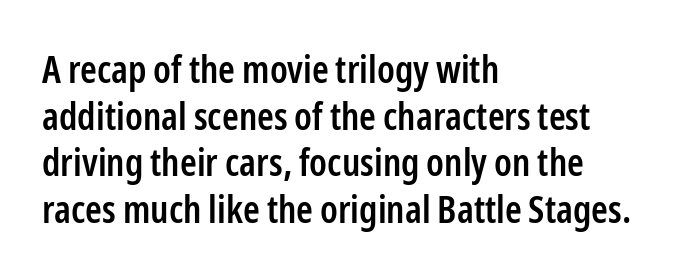
Q: Is the text bold? A: Semi-bold.
Q: Is the text italic (slanted)? A: No, it is upright.
Q: Is the typeface a serif or a sans-serif typeface? A: Sans-serif.
Q: Is the text underlined? A: No.
Q: How is the paragraph aligned? A: Left-aligned.
Q: Is the spacing between letters normal or unusually wide? A: Normal.
Q: Width (condensed, normal, or wide)? A: Condensed.
Q: Stroke contrast? A: Low.
Q: x-height? A: Medium.
Q: Monospaced? A: No.
